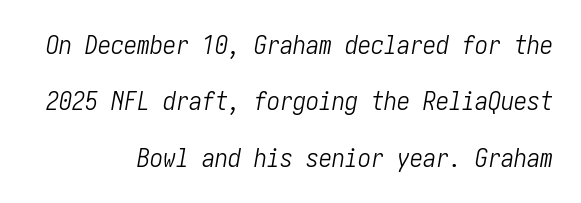
Q: Is the text bold? A: No.
Q: Is the text italic (slanted)? A: Yes, it leans right by about 10 degrees.
Q: Is the text underlined? A: No.
Q: How is the paragraph aligned? A: Right-aligned.
Q: Is the spacing between letters normal or unusually wide? A: Normal.
Q: Is the spacing between lines tight, normal or loose? A: Loose.
